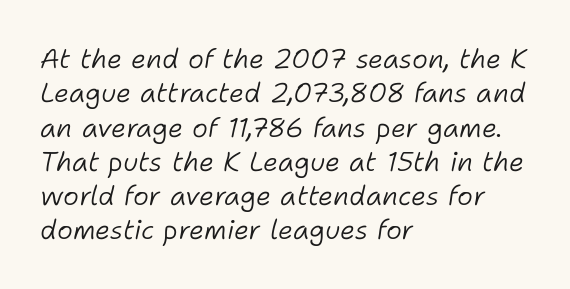
The string is rendered with underlining switched off. The face used here is rendered with its standard letterfit. The rows are spaced the way most documents space them. A student would call this left alignment; a typographer would say flush left, rag right.
